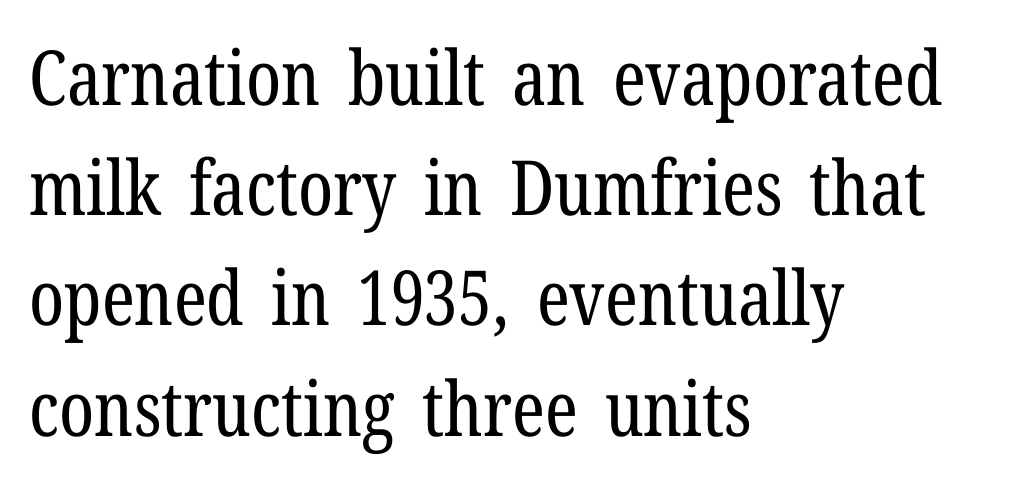
{"serif": "yes", "italic": "no", "bold": "no", "weight": "regular", "width": "condensed", "stroke_contrast": "low", "x_height": "medium", "monospaced": "no", "underline": "no", "align": "left", "line_spacing": "normal", "line_spacing_ratio": 1.45, "letter_spacing": "normal", "letter_spacing_em": 0.0, "glyph_px": 76}
